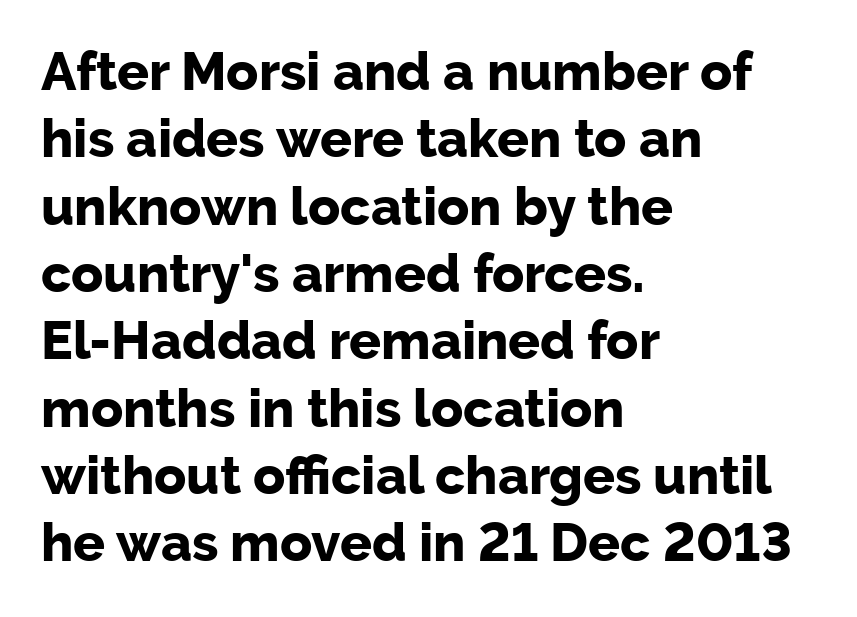
Q: Is the text bold? A: Yes.
Q: Is the text italic (slanted)? A: No, it is upright.
Q: Is the typeface a serif or a sans-serif typeface? A: Sans-serif.
Q: Is the text underlined? A: No.
Q: How is the paragraph aligned? A: Left-aligned.
Q: Is the spacing between letters normal or unusually wide? A: Normal.
Q: Is the spacing between lines tight, normal or loose? A: Normal.
Q: Width (condensed, normal, or wide)? A: Normal.
Q: Stroke contrast? A: Low.
Q: x-height? A: Medium.
Q: Monospaced? A: No.
